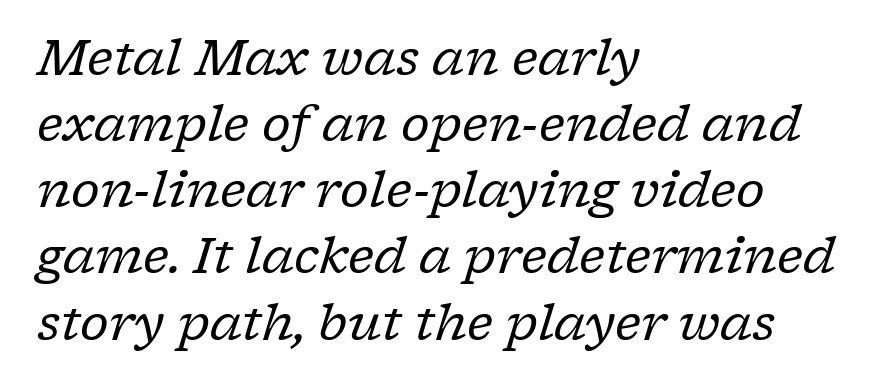
{"serif": "yes", "italic": "yes", "lean": "right", "slant_degrees": 17, "bold": "no", "weight": "regular", "width": "normal", "stroke_contrast": "low", "x_height": "medium", "monospaced": "no", "underline": "no", "align": "left", "line_spacing": "normal", "line_spacing_ratio": 1.35, "letter_spacing": "normal", "letter_spacing_em": 0.0, "glyph_px": 49}
